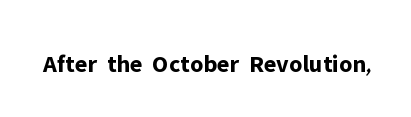
The image shows 25 px bold type, upright; set normal letter spacing, not underlined.
